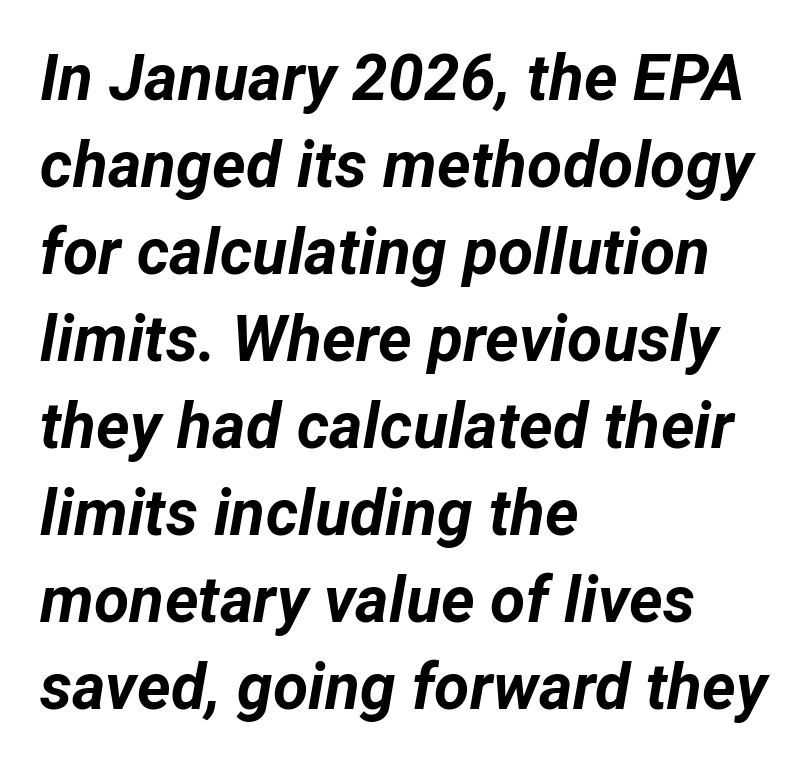
The image shows 64 px bold type, italic (leaning right); set left-aligned, normal line spacing (1.36x), normal letter spacing, not underlined; low stroke contrast and a medium x-height.
